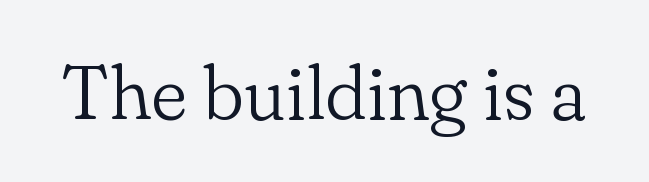
{"serif": "yes", "italic": "no", "bold": "no", "weight": "light", "width": "normal", "stroke_contrast": "low", "x_height": "small", "monospaced": "no", "underline": "no", "letter_spacing": "normal", "letter_spacing_em": 0.0, "glyph_px": 77}
